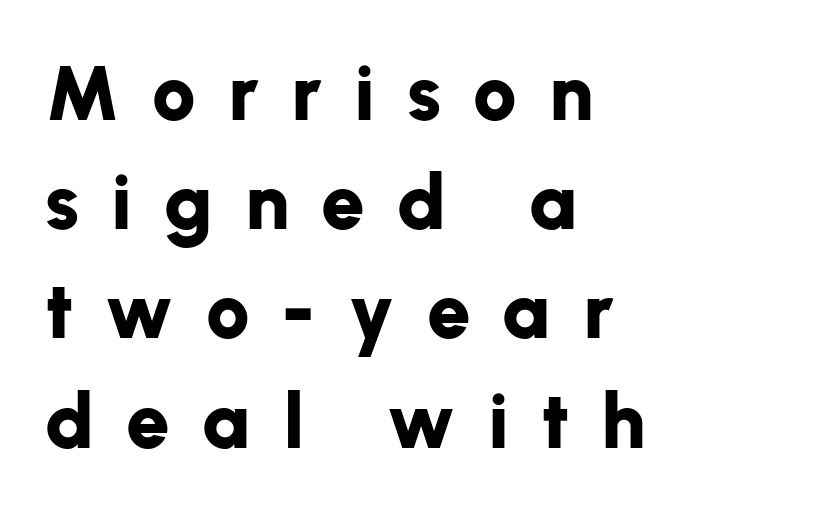
{"serif": "no", "italic": "no", "bold": "yes", "weight": "bold", "width": "normal", "stroke_contrast": "low", "x_height": "medium", "monospaced": "no", "underline": "no", "align": "left", "line_spacing": "normal", "line_spacing_ratio": 1.4, "letter_spacing": "wide", "letter_spacing_em": 0.41, "glyph_px": 78}
